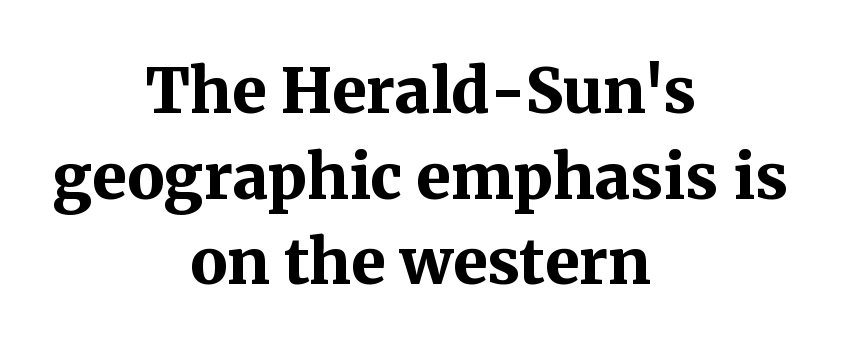
{"serif": "yes", "italic": "no", "bold": "yes", "weight": "bold", "width": "normal", "stroke_contrast": "medium", "x_height": "medium", "monospaced": "no", "underline": "no", "align": "center", "line_spacing": "normal", "line_spacing_ratio": 1.38, "letter_spacing": "normal", "letter_spacing_em": 0.0, "glyph_px": 62}
